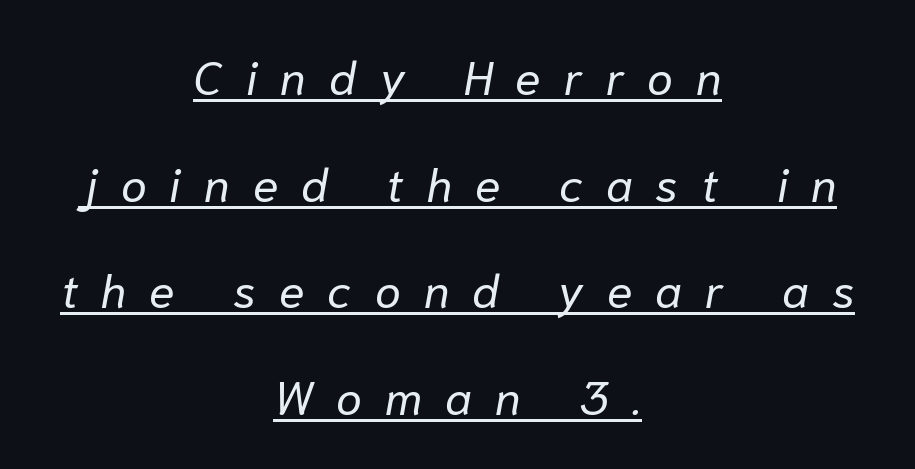
A typesetter would call this heavily tracked-out type. Rendered with sloped, italic letterforms. Stems here are at most as thick as an everyday book face. Here the designer chose a conventional face with non-uniform glyph widths.
